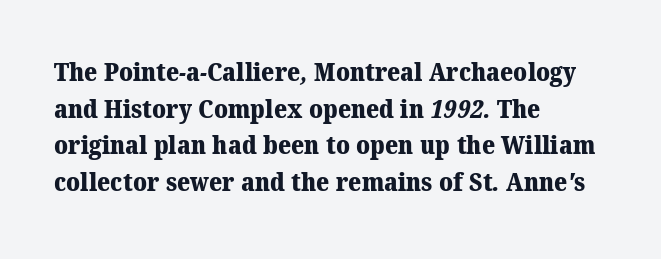
Q: Is the text bold? A: Yes.
Q: Is the text underlined? A: No.
Q: How is the paragraph aligned? A: Left-aligned.
Q: Is the spacing between letters normal or unusually wide? A: Normal.
Q: Is the spacing between lines tight, normal or loose? A: Normal.
